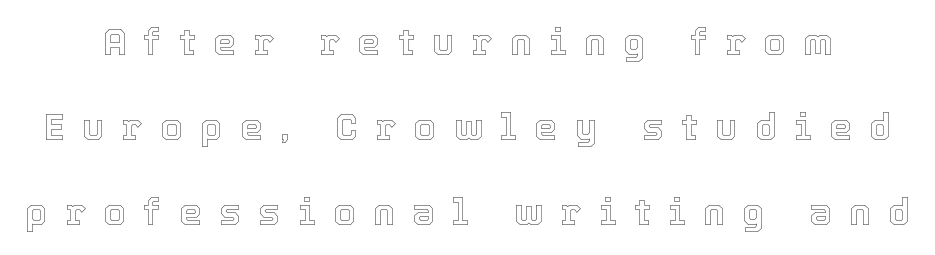
{"italic": "no", "width": "normal", "x_height": "medium", "monospaced": "no", "underline": "no", "line_spacing": "loose", "line_spacing_ratio": 2.36, "letter_spacing": "wide", "letter_spacing_em": 0.49, "glyph_px": 36}
